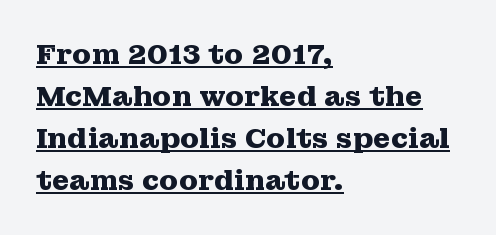
A typographer would call this underscored text. The passage is arranged the way most books set body copy — flush left. The face used here is rendered with its standard letterfit. Reading down the column, the eye jumps a familiar distance to each next line. Designer's note — italics off, roman on.
